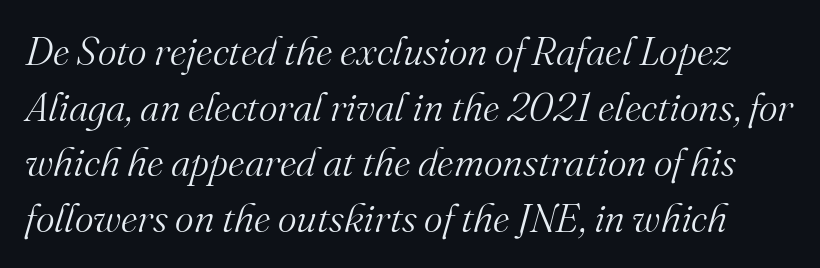
The image shows 40 px light serif type, italic (leaning right); set normal line spacing (1.39x), normal letter spacing, not underlined; medium stroke contrast and a small x-height.
